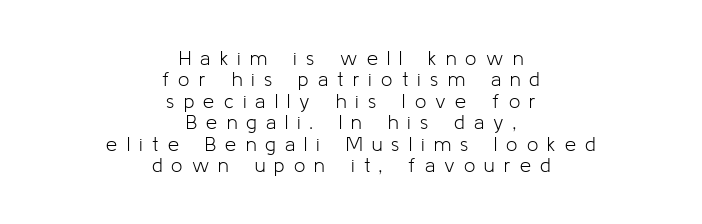
Nobody drew a line under any word here. Leading is clearly below the norm, producing a dense column. The text block is weighted toward neither margin, spreading evenly from the middle. The letters look calm and open, with moderate or lighter stems. When letters stand straight like this, we call the style roman or upright.
